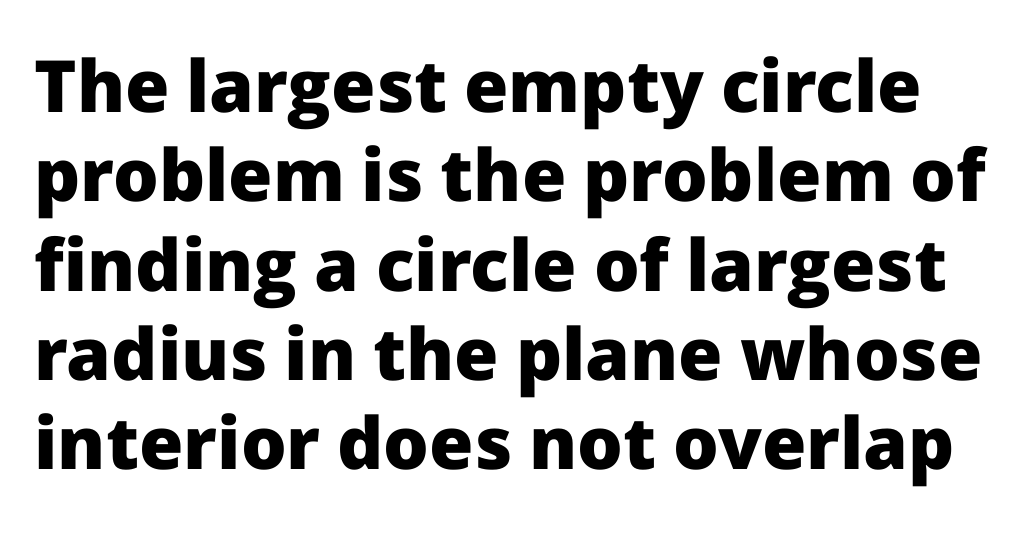
{"serif": "no", "italic": "no", "bold": "yes", "weight": "heavy", "width": "normal", "stroke_contrast": "low", "x_height": "medium", "monospaced": "no", "underline": "no", "line_spacing_ratio": 1.24, "letter_spacing": "normal", "letter_spacing_em": 0.0, "glyph_px": 72}
